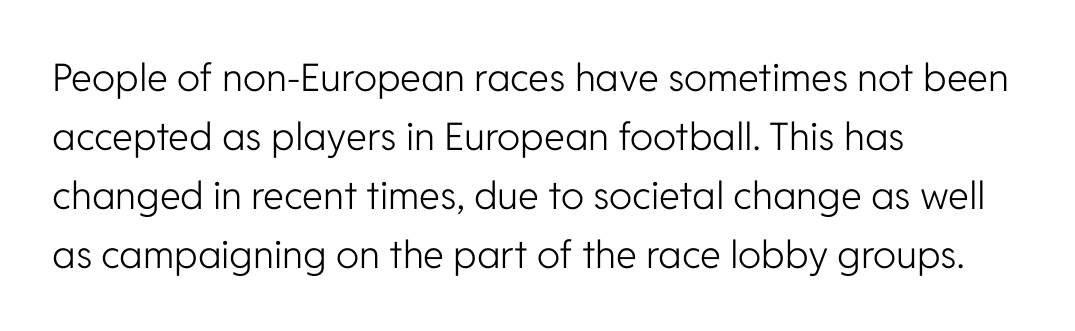
Q: Is the text bold? A: No.
Q: Is the text italic (slanted)? A: No, it is upright.
Q: Is the typeface a serif or a sans-serif typeface? A: Sans-serif.
Q: Is the text underlined? A: No.
Q: How is the paragraph aligned? A: Left-aligned.
Q: Is the spacing between letters normal or unusually wide? A: Normal.
Q: Is the spacing between lines tight, normal or loose? A: Normal.
Q: Width (condensed, normal, or wide)? A: Normal.
Q: Stroke contrast? A: Low.
Q: x-height? A: Medium.
Q: Monospaced? A: No.
